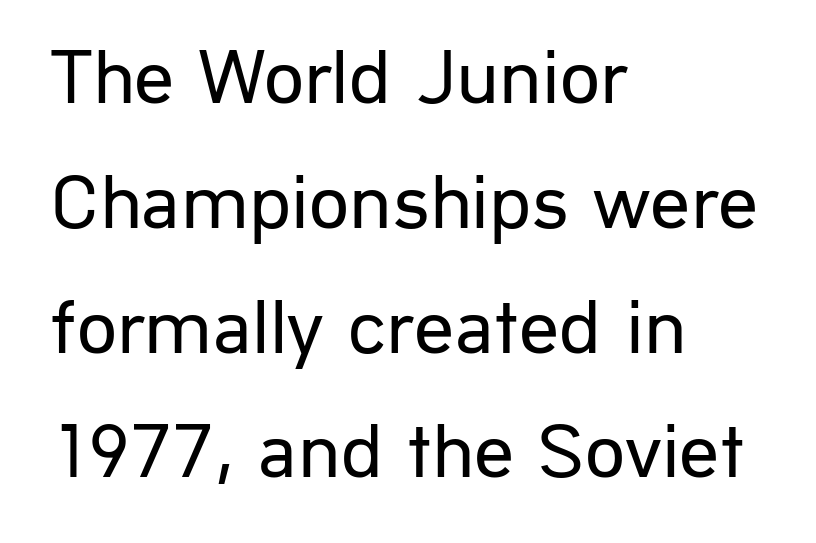
Q: Is the text bold? A: No.
Q: Is the text italic (slanted)? A: No, it is upright.
Q: Is the typeface a serif or a sans-serif typeface? A: Sans-serif.
Q: Is the text underlined? A: No.
Q: How is the paragraph aligned? A: Left-aligned.
Q: Is the spacing between letters normal or unusually wide? A: Normal.
Q: Is the spacing between lines tight, normal or loose? A: Normal.
Q: Width (condensed, normal, or wide)? A: Normal.
Q: Stroke contrast? A: Low.
Q: x-height? A: Medium.
Q: Monospaced? A: No.
